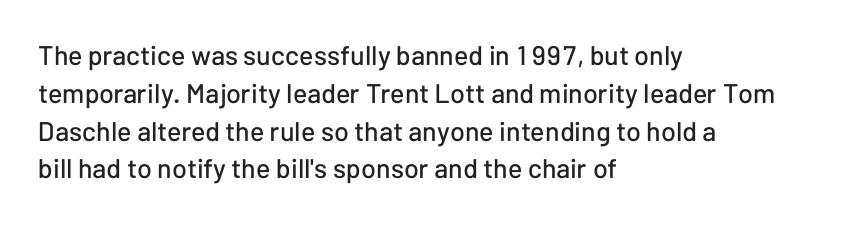
The image shows 27 px text type, upright; set left-aligned, normal line spacing (1.4x), normal letter spacing, not underlined.
